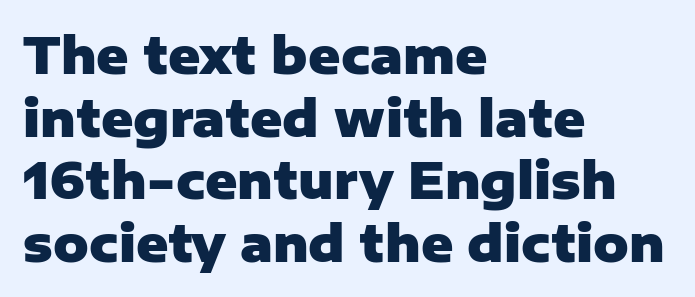
Type style note: lacks serifs. One-word summary of the alignment: left. Quick note: underline off. Thick stems and heavy bowls — unmistakably bold. Looks like regular typesetting: each glyph gets only the width it needs. The specimen reads as upright at a glance.
